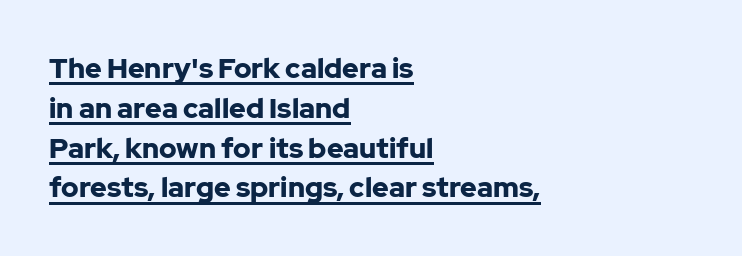
{"serif": "no", "italic": "no", "bold": "yes", "weight": "bold", "width": "normal", "stroke_contrast": "low", "x_height": "medium", "monospaced": "no", "underline": "yes", "align": "left", "line_spacing": "normal", "line_spacing_ratio": 1.42, "letter_spacing": "normal", "letter_spacing_em": 0.0, "glyph_px": 28}
